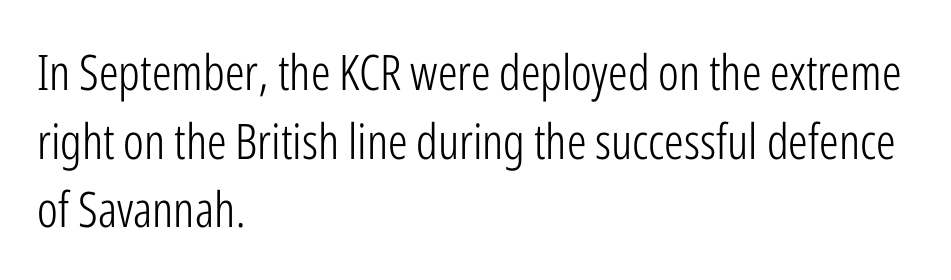
{"serif": "no", "italic": "no", "bold": "no", "weight": "light", "width": "condensed", "stroke_contrast": "low", "x_height": "medium", "monospaced": "no", "underline": "no", "align": "left", "line_spacing": "normal", "line_spacing_ratio": 1.4, "letter_spacing": "normal", "letter_spacing_em": 0.0, "glyph_px": 49}
